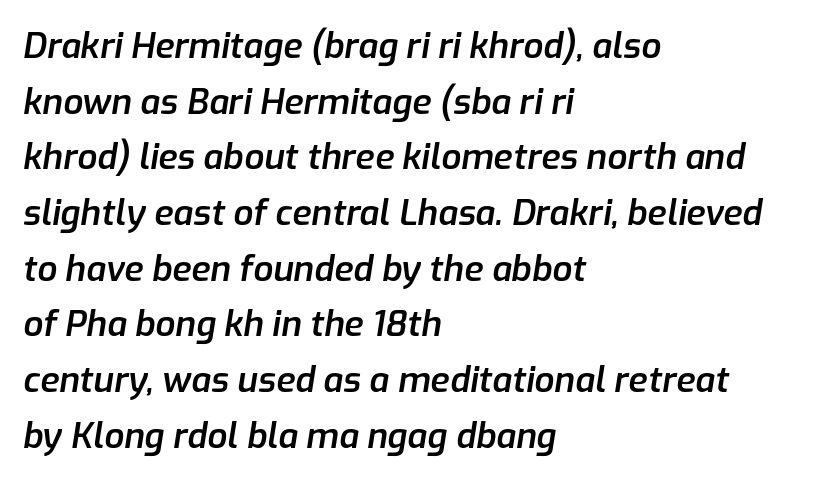
You could not count columns in this text — the font is proportionally spaced. Compared with ordinary roman type, these characters are visibly tilted. Semibold letterforms, between regular and bold. What stands out about the letter spacing? Nothing — it is the standard amount. The passage is arranged the way most books set body copy — flush left.
